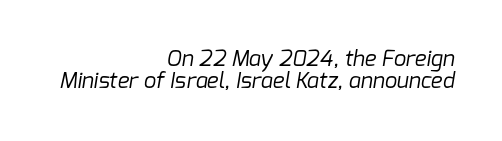
If you drew a ruler down the right edge, every line would touch it. The passage shown is not underscored anywhere. The cut favours lightness, reaching ordinary text weight at its darkest. Each word holds together tightly as a unit, with standard inter-letter gaps.
